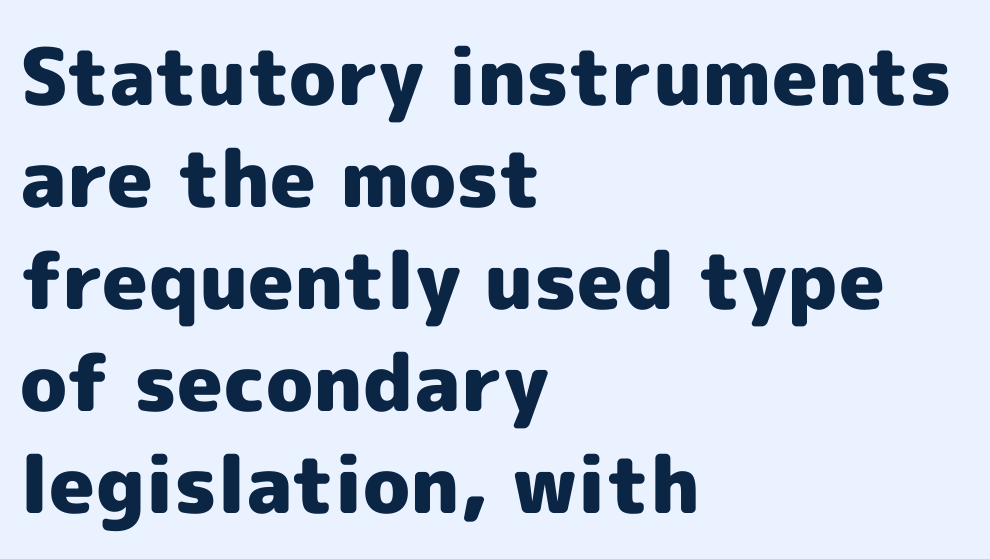
The image shows 79 px heavy sans-serif type, upright; set left-aligned, normal line spacing (1.29x), normal letter spacing, not underlined; a medium x-height.
